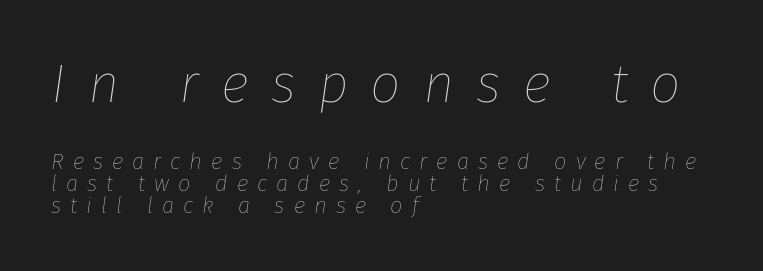
The image shows 54 px thin type, italic (leaning right); set left-aligned, tight line spacing (1.0x), unusually wide letter spacing (+0.41 em), not underlined; the first (top) block is 2.45x larger; low stroke contrast and a medium x-height.
